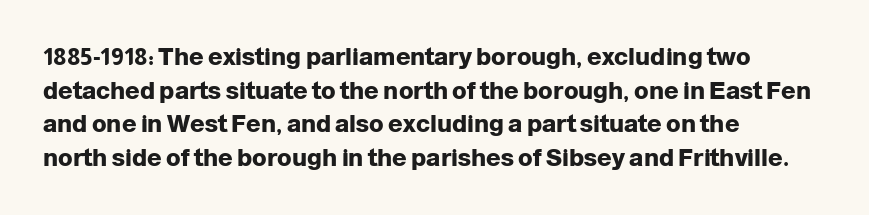
{"italic": "no", "bold": "yes", "underline": "no", "align": "left", "line_spacing": "normal", "line_spacing_ratio": 1.4, "letter_spacing": "normal", "letter_spacing_em": 0.0, "glyph_px": 24}
